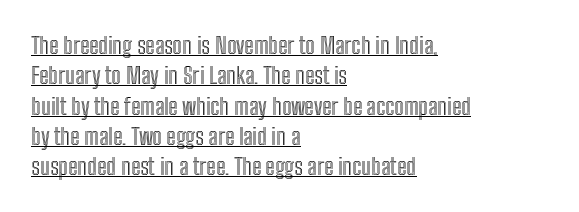
{"italic": "no", "underline": "yes", "align": "left", "line_spacing": "normal", "line_spacing_ratio": 1.32, "letter_spacing": "normal", "letter_spacing_em": 0.0, "glyph_px": 23}
